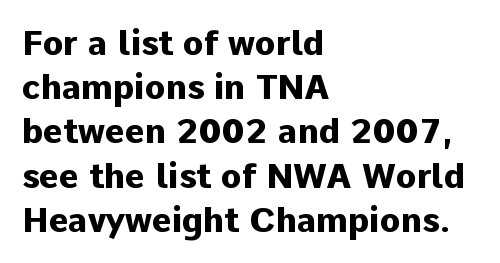
Every character sits straight up, as roman type does. Varying glyph widths throughout — classic text-font behaviour. Nope, no serifs anywhere on these letters. Which margin do the lines hug? The left one — the right edge is uneven.
